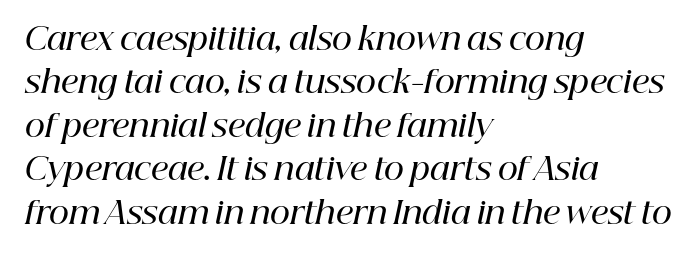
No word sits above an underline. Vertically, the passage feels balanced, rows spaced as you'd expect. The font's italic variant was chosen for this text. Emphasis by weight is partial: semibold.
